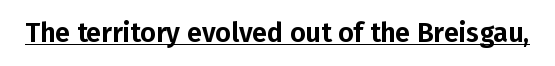
The image shows 27 px text type, upright; set normal letter spacing, underlined.
